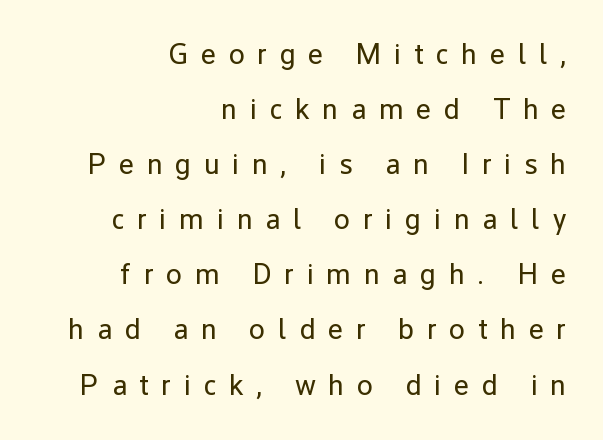
The image shows 29 px regular-weight sans-serif type, upright; set right-aligned, loose line spacing (1.9x), unusually wide letter spacing (+0.44 em), not underlined; low stroke contrast and a medium x-height.
